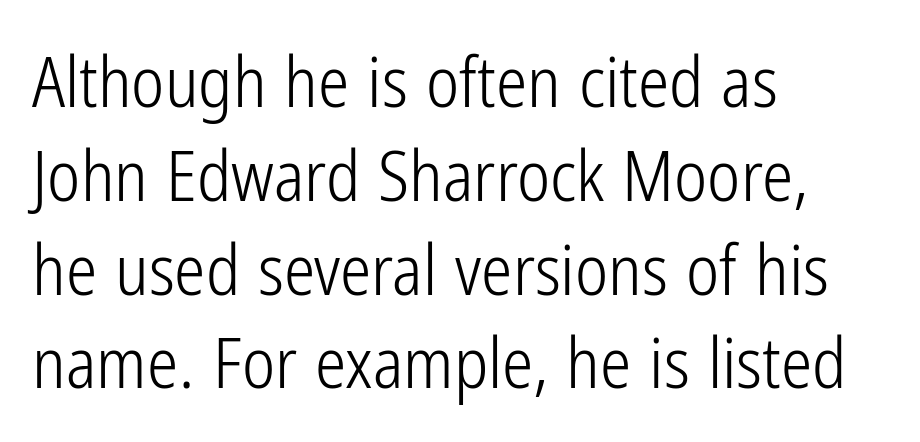
Q: Is the text bold? A: No.
Q: Is the text italic (slanted)? A: No, it is upright.
Q: Is the typeface a serif or a sans-serif typeface? A: Sans-serif.
Q: Is the text underlined? A: No.
Q: How is the paragraph aligned? A: Left-aligned.
Q: Is the spacing between letters normal or unusually wide? A: Normal.
Q: Is the spacing between lines tight, normal or loose? A: Normal.
Q: Width (condensed, normal, or wide)? A: Condensed.
Q: Stroke contrast? A: Low.
Q: x-height? A: Medium.
Q: Monospaced? A: No.
